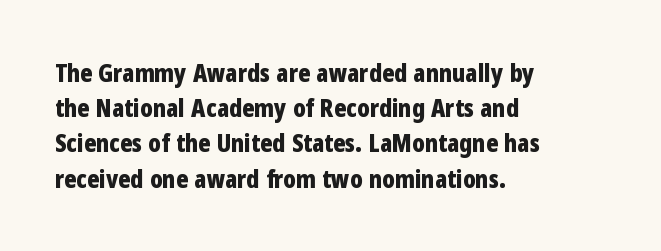
{"italic": "no", "bold": "yes", "underline": "no", "align": "left", "line_spacing": "normal", "line_spacing_ratio": 1.41, "letter_spacing": "normal", "letter_spacing_em": 0.0, "glyph_px": 25}
